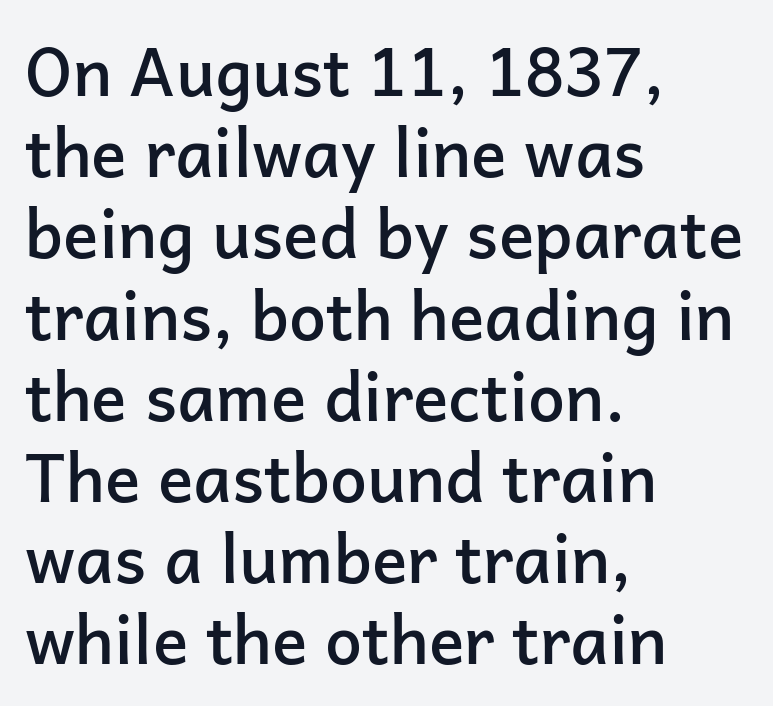
{"serif": "no", "italic": "no", "bold": "semi", "weight": "semibold", "width": "normal", "stroke_contrast": "low", "x_height": "medium", "monospaced": "no", "underline": "no", "align": "left", "line_spacing_ratio": 1.23, "letter_spacing": "normal", "letter_spacing_em": 0.0, "glyph_px": 66}
